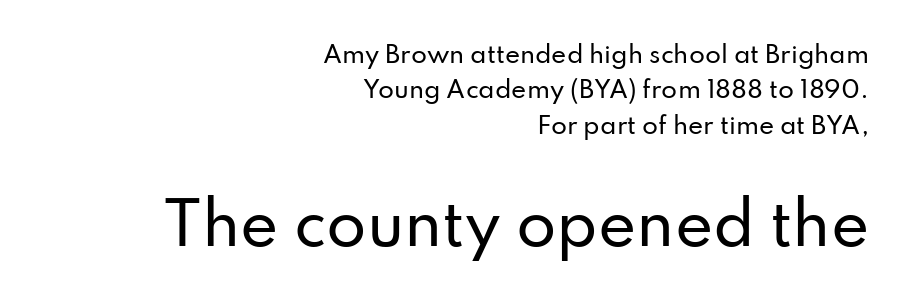
Q: Is the text italic (slanted)? A: No, it is upright.
Q: Is the typeface a serif or a sans-serif typeface? A: Sans-serif.
Q: Is the text underlined? A: No.
Q: How is the paragraph aligned? A: Right-aligned.
Q: Is the spacing between letters normal or unusually wide? A: Normal.
Q: Is the spacing between lines tight, normal or loose? A: Normal.
Q: Which block of text is set in a larger size, the first (top) or the second (bottom)? A: The second (bottom) one.
Q: Width (condensed, normal, or wide)? A: Normal.
Q: Stroke contrast? A: Low.
Q: x-height? A: Small.
Q: Monospaced? A: No.
